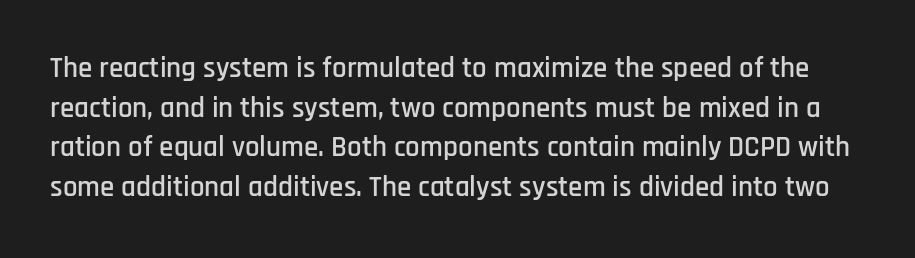
The image shows 29 px condensed sans-serif type, upright; set normal line spacing (1.37x), normal letter spacing, not underlined; low stroke contrast and a large x-height.
